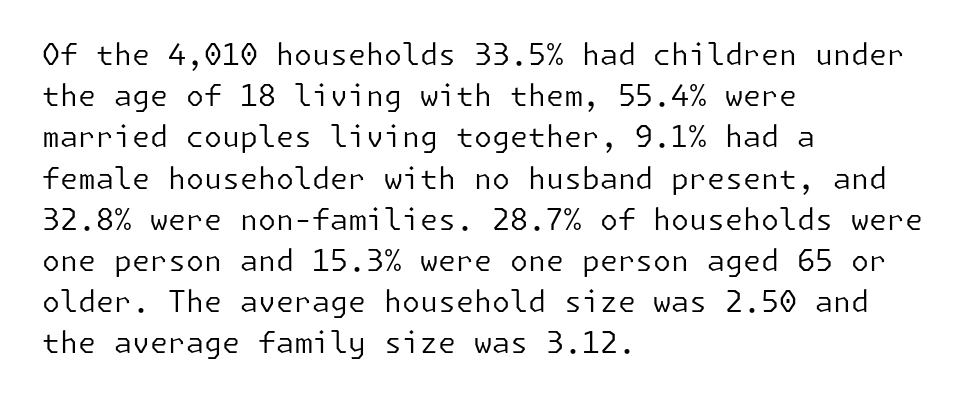
{"serif": "no", "italic": "no", "bold": "no", "weight": "regular", "width": "normal", "stroke_contrast": "low", "x_height": "medium", "underline": "no", "align": "left", "line_spacing": "normal", "line_spacing_ratio": 1.42, "letter_spacing": "normal", "letter_spacing_em": 0.0, "glyph_px": 29}
